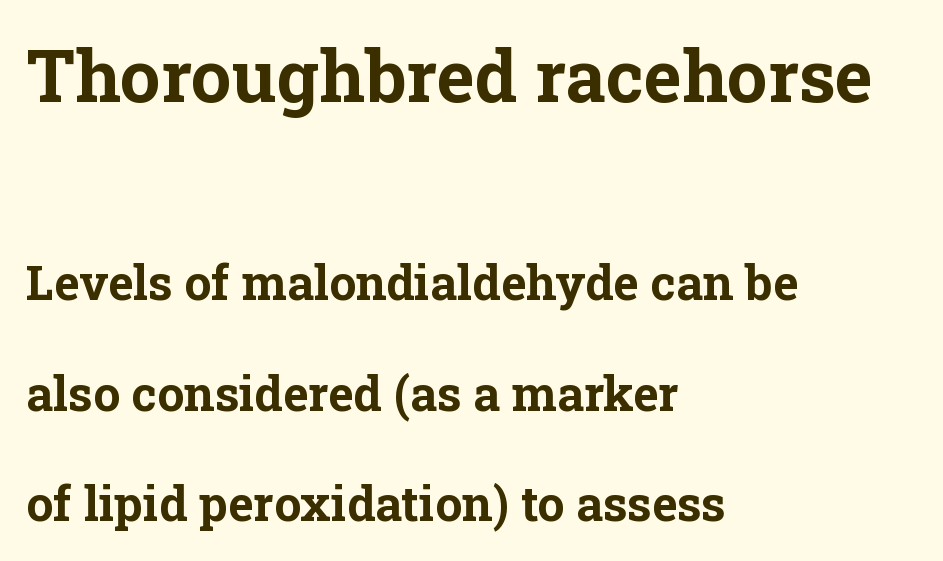
Q: Is the text bold? A: Yes.
Q: Is the text italic (slanted)? A: No, it is upright.
Q: Is the typeface a serif or a sans-serif typeface? A: Serif.
Q: Is the text underlined? A: No.
Q: How is the paragraph aligned? A: Left-aligned.
Q: Is the spacing between letters normal or unusually wide? A: Normal.
Q: Is the spacing between lines tight, normal or loose? A: Loose.
Q: Which block of text is set in a larger size, the first (top) or the second (bottom)? A: The first (top) one.
Q: Width (condensed, normal, or wide)? A: Normal.
Q: Stroke contrast? A: Low.
Q: x-height? A: Medium.
Q: Monospaced? A: No.
